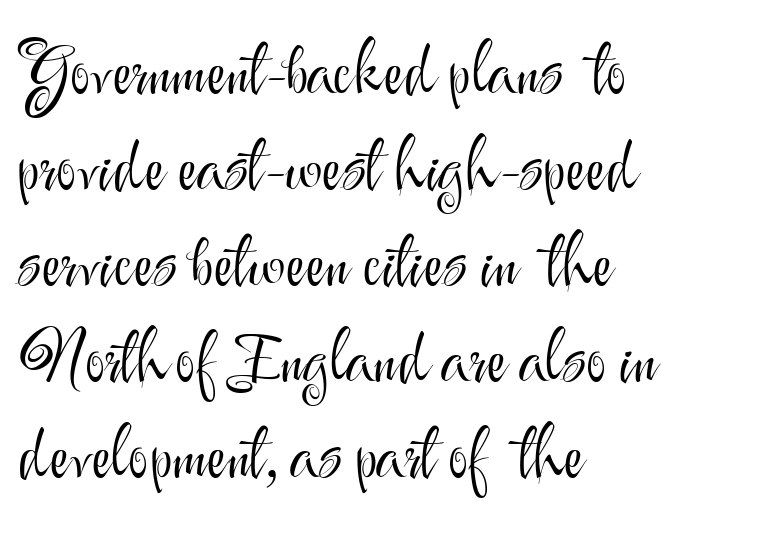
Line beginnings align vertically; line endings do not. The space between consecutive lines is moderate. Each letter keeps its own natural width here, so spacing adapts to shape. The glyphs in this specimen are sans serif.
